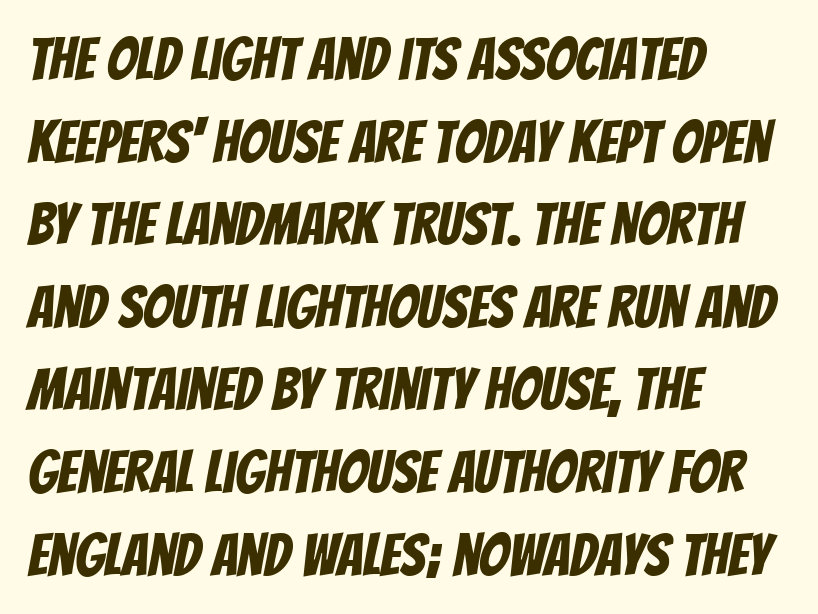
I'd call this a sans setting — the letters go barefoot. Is this a fixed-width face? No — the glyphs have proportional, varying widths. Does the leading feel generous? No, just average. Descenders hang freely into open space. Words appear dense and cohesive because spacing is normal.
